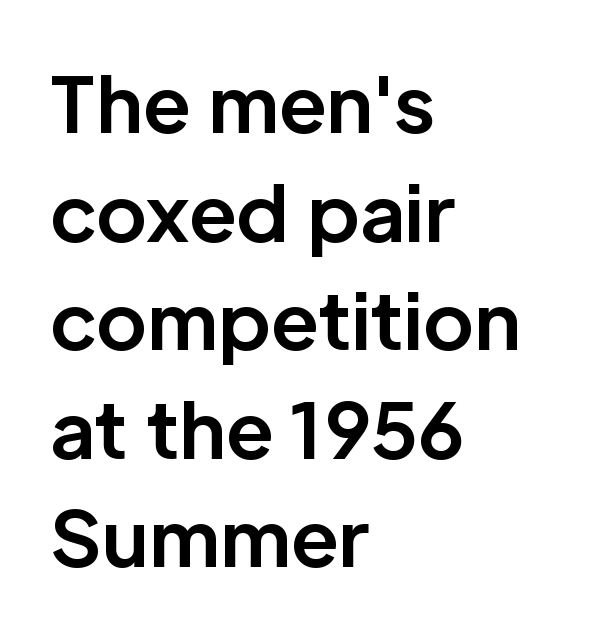
The image shows 77 px bold sans-serif type, upright; set left-aligned, normal line spacing (1.41x), normal letter spacing, not underlined; low stroke contrast and a medium x-height.
